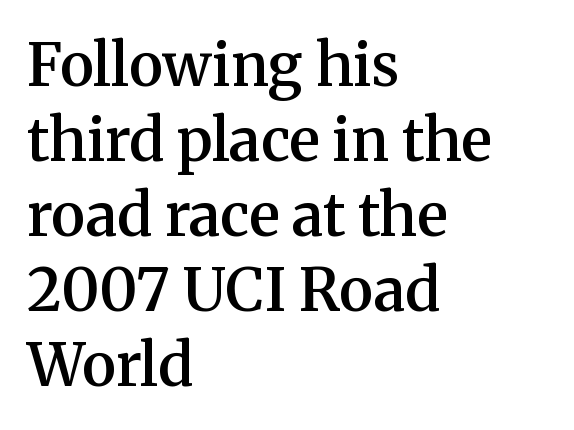
The image shows 59 px semibold serif type, upright; set left-aligned, normal line spacing (1.27x), normal letter spacing, not underlined; medium stroke contrast and a medium x-height.
